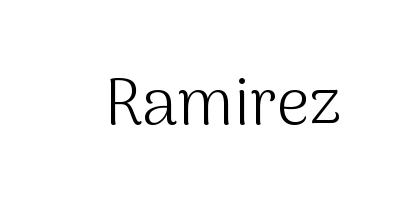
Q: Is the text bold? A: No.
Q: Is the text italic (slanted)? A: No, it is upright.
Q: Is the typeface a serif or a sans-serif typeface? A: Sans-serif.
Q: Is the text underlined? A: No.
Q: Is the spacing between letters normal or unusually wide? A: Normal.
Q: Width (condensed, normal, or wide)? A: Normal.
Q: Stroke contrast? A: Medium.
Q: x-height? A: Medium.
Q: Monospaced? A: No.
